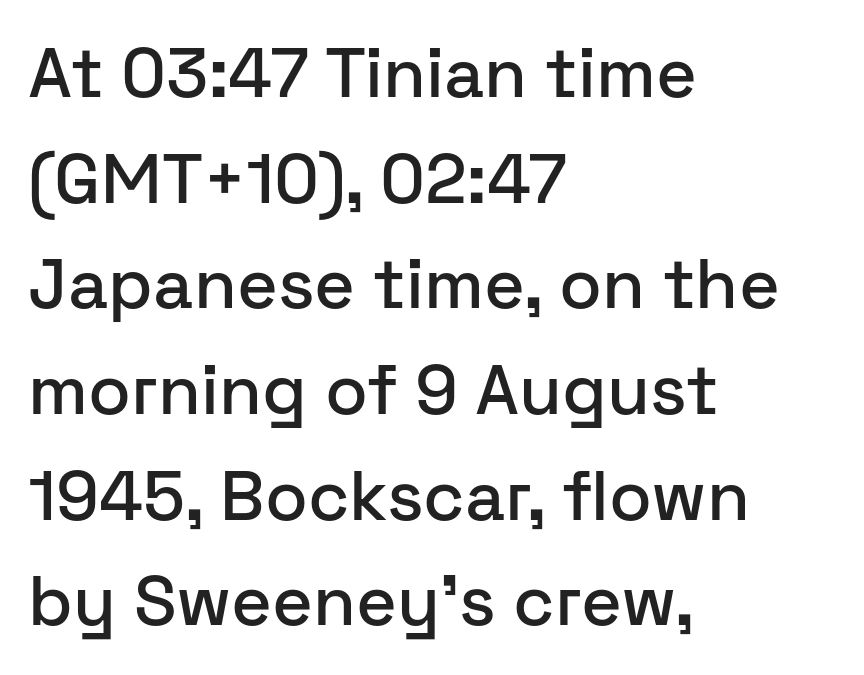
{"serif": "no", "italic": "no", "width": "normal", "stroke_contrast": "low", "x_height": "medium", "monospaced": "no", "underline": "no", "align": "left", "line_spacing": "normal", "line_spacing_ratio": 1.51, "letter_spacing": "normal", "letter_spacing_em": 0.0, "glyph_px": 70}
